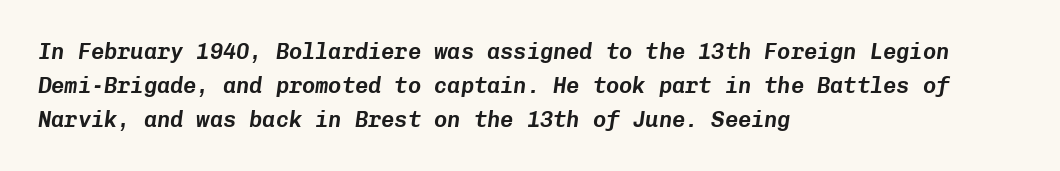
The image shows 22 px text type, italic (leaning right); set left-aligned, normal line spacing (1.54x), normal letter spacing, not underlined.
